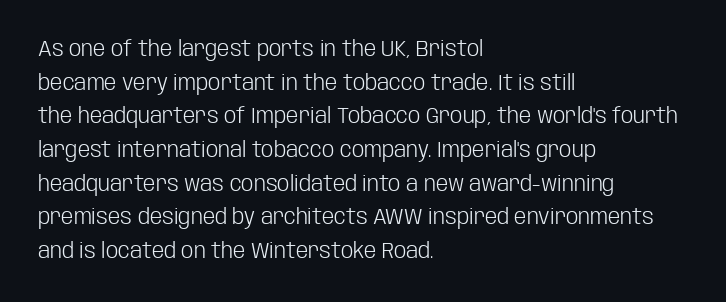
Unbolded letterforms with no extra heft. The letterforms sit shoulder to shoulder at normal distance. Line spacing here is normal. Glance below the letters and you will spot only blank space. Visually the block forms a straight wall on the left and a jagged coastline on the right.
